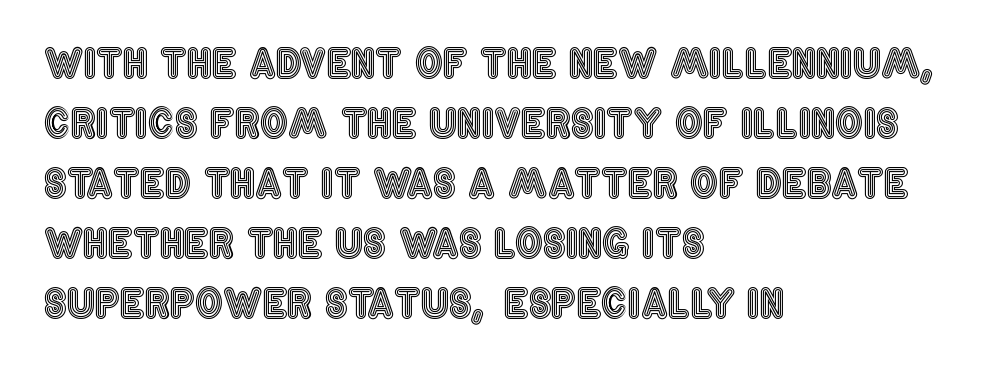
These lines are set flush left with a ragged right edge. The block of text has a typical density, with ordinary space between rows. These lines are rendered in a variable-pitch font. It's the straight-up-and-down kind of type. Is the letter spacing exaggerated? No — it looks like the ordinary default. Just letters on the line, the space beneath them empty.
